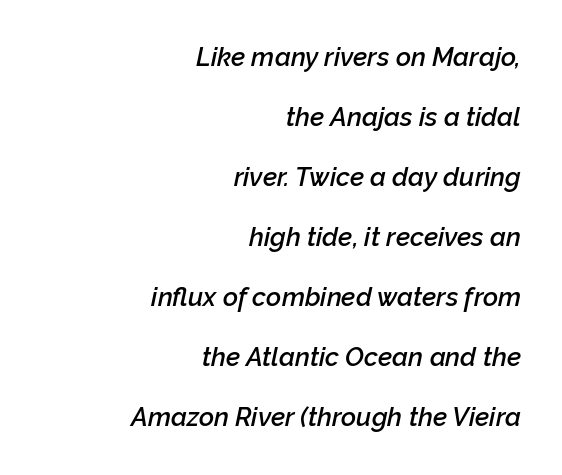
{"italic": "yes", "lean": "right", "slant_degrees": 12, "bold": "semi", "underline": "no", "align": "right", "line_spacing": "loose", "line_spacing_ratio": 2.31, "letter_spacing": "normal", "letter_spacing_em": 0.0, "glyph_px": 26}
